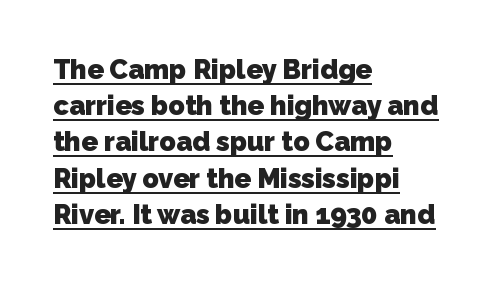
The image shows 27 px bold type; set left-aligned, normal line spacing (1.34x), normal letter spacing, underlined.
